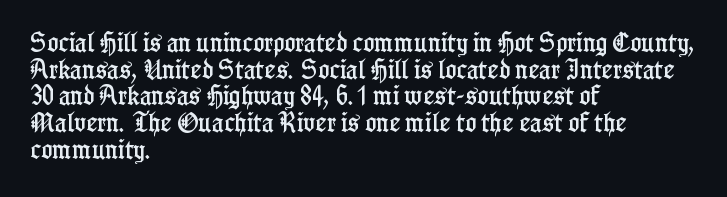
Q: Is the text italic (slanted)? A: No, it is upright.
Q: Is the text underlined? A: No.
Q: How is the paragraph aligned? A: Left-aligned.
Q: Is the spacing between letters normal or unusually wide? A: Normal.
Q: Is the spacing between lines tight, normal or loose? A: Normal.
